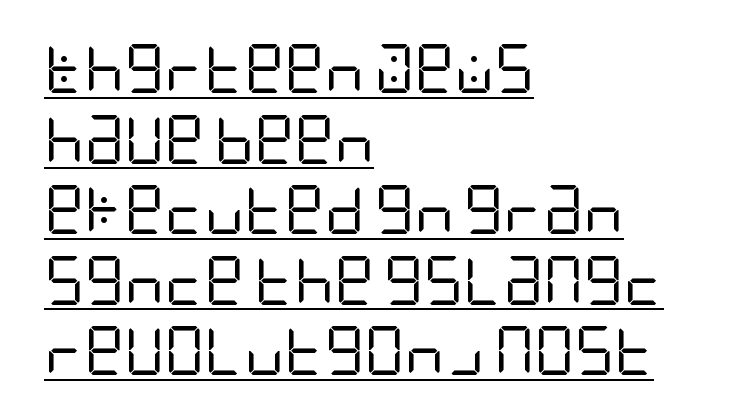
The horizontal fit of the characters is conventional and even. This sample carries an underscore along the baseline area. In terms of posture, this sample is upright. What's the leading like? Ordinary, nothing unusual.
